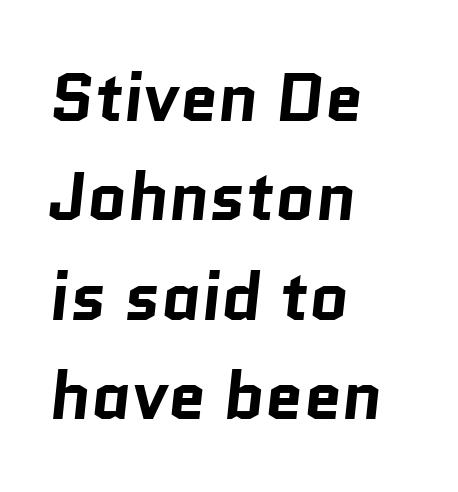
{"serif": "no", "bold": "yes", "weight": "bold", "width": "normal", "stroke_contrast": "low", "x_height": "medium", "monospaced": "no", "underline": "no", "align": "left", "line_spacing": "normal", "line_spacing_ratio": 1.46, "letter_spacing": "normal", "letter_spacing_em": 0.0, "glyph_px": 68}
